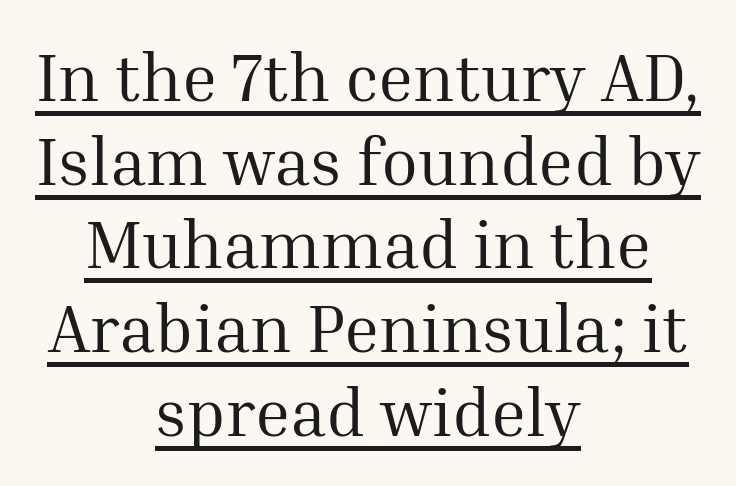
Q: Is the text bold? A: No.
Q: Is the text italic (slanted)? A: No, it is upright.
Q: Is the typeface a serif or a sans-serif typeface? A: Serif.
Q: Is the text underlined? A: Yes.
Q: How is the paragraph aligned? A: Centered.
Q: Is the spacing between letters normal or unusually wide? A: Normal.
Q: Is the spacing between lines tight, normal or loose? A: Normal.
Q: Width (condensed, normal, or wide)? A: Normal.
Q: Stroke contrast? A: Medium.
Q: x-height? A: Medium.
Q: Monospaced? A: No.
